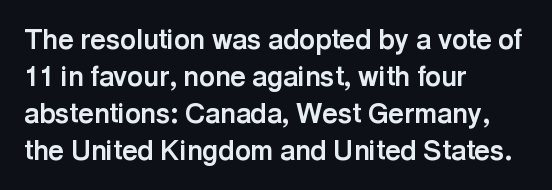
Every character sits straight up, as roman type does. Words appear dense and cohesive because spacing is normal. On the weight axis this lands at bold, roughly 700. In terms of leading, this rendering sits right in the middle.
